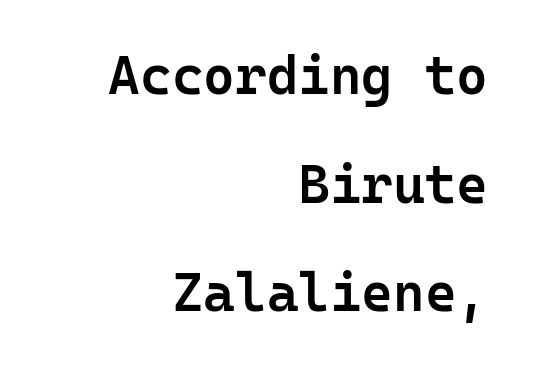
Ascenders rise straight up at ninety degrees. This rendering leaves character spacing at its baseline value. Each row of text sits above clean, open space. Here the designer chose a console-style face with uniform glyph widths.
